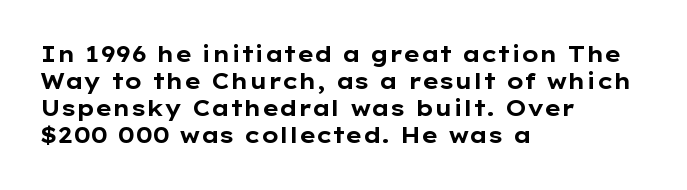
The setting favours the left margin, as ordinary paragraphs usually do. The strip under each line holds only bare page. Every letter is thick-stroked: bold, no question. In terms of posture, this sample is upright. Is the letter spacing exaggerated? No — it looks like the ordinary default.
